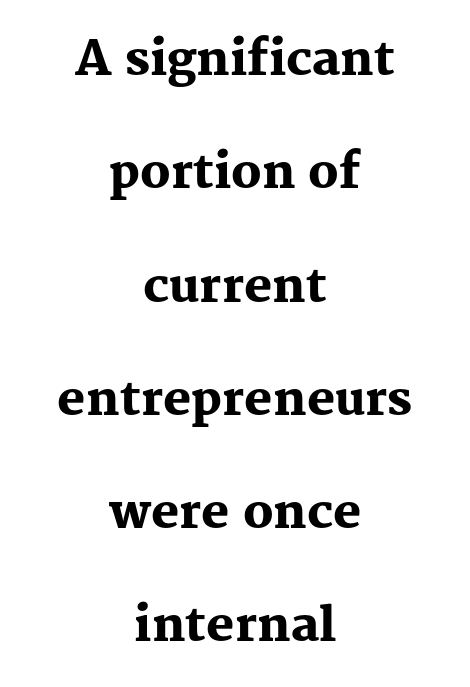
Short and long lines alike share a common midpoint. Inter-character spacing is left at the font's built-in metrics. A full-strength bold gives these letters their thick strokes. This is serif lettering, the kind often seen in printed books.
